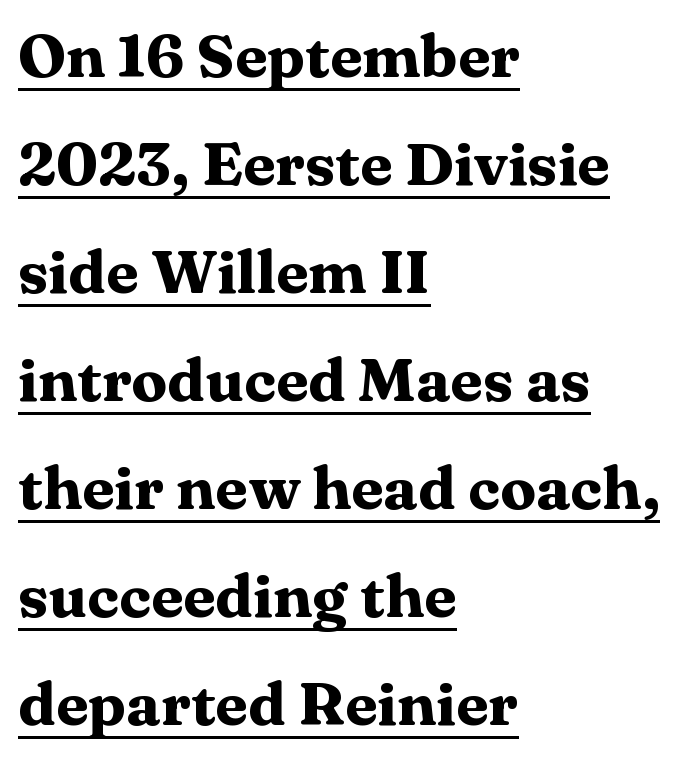
In CSS terms this would be text-align: left. Students, observe the line beneath the letters — that is underlining. Does the lettering tilt? It doesn't — this is upright. Compared with typical body copy, the letter spacing here is the same. Note: serifs present on the glyphs. You'd pick this weight for a headline — it's a proper bold.
